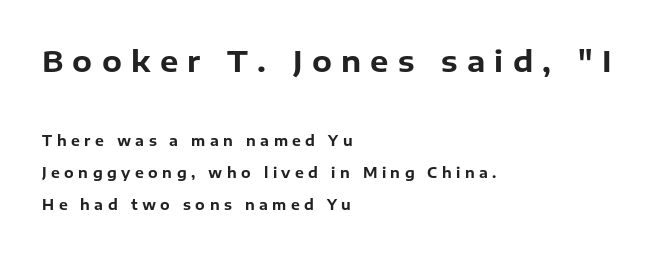
Q: Is the text bold? A: Yes.
Q: Is the text italic (slanted)? A: No, it is upright.
Q: Is the typeface a serif or a sans-serif typeface? A: Sans-serif.
Q: Is the text underlined? A: No.
Q: How is the paragraph aligned? A: Left-aligned.
Q: Is the spacing between letters normal or unusually wide? A: Unusually wide.
Q: Is the spacing between lines tight, normal or loose? A: Loose.
Q: Which block of text is set in a larger size, the first (top) or the second (bottom)? A: The first (top) one.
Q: Width (condensed, normal, or wide)? A: Normal.
Q: Stroke contrast? A: Low.
Q: x-height? A: Medium.
Q: Monospaced? A: No.
